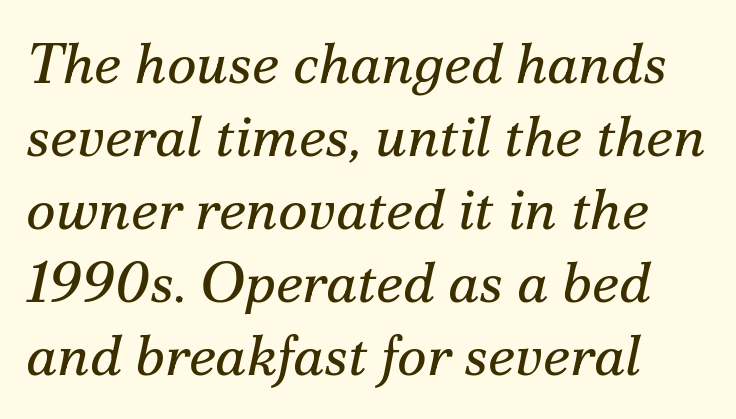
The image shows 57 px regular-weight serif type, italic (leaning right); set left-aligned, normal line spacing (1.28x), normal letter spacing, not underlined; medium stroke contrast and a small x-height.
